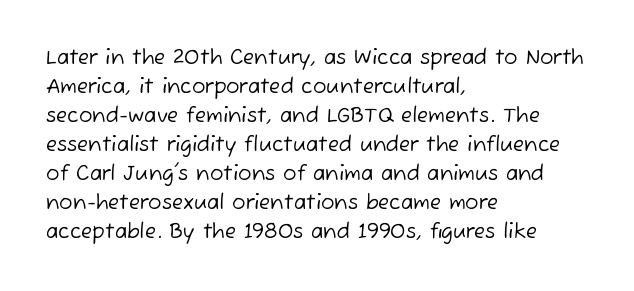
Q: Is the text bold? A: No.
Q: Is the text underlined? A: No.
Q: How is the paragraph aligned? A: Left-aligned.
Q: Is the spacing between letters normal or unusually wide? A: Normal.
Q: Is the spacing between lines tight, normal or loose? A: Normal.
